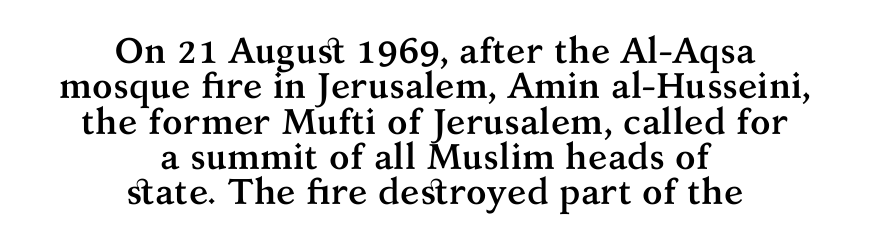
{"serif": "yes", "italic": "no", "bold": "yes", "weight": "semibold", "width": "normal", "stroke_contrast": "medium", "x_height": "medium", "monospaced": "no", "underline": "no", "align": "center", "line_spacing": "tight", "line_spacing_ratio": 0.98, "letter_spacing": "normal", "letter_spacing_em": 0.0, "glyph_px": 36}
